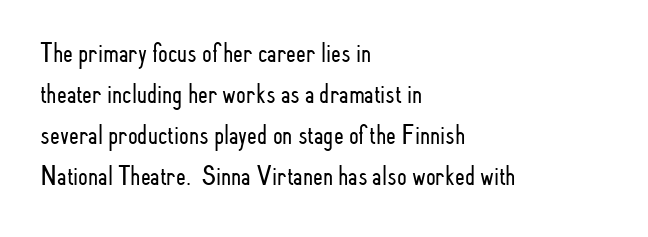
{"serif": "no", "italic": "no", "bold": "no", "weight": "light", "width": "condensed", "stroke_contrast": "low", "x_height": "small", "monospaced": "no", "underline": "no", "align": "left", "line_spacing": "normal", "line_spacing_ratio": 1.47, "letter_spacing": "normal", "letter_spacing_em": 0.0, "glyph_px": 28}
